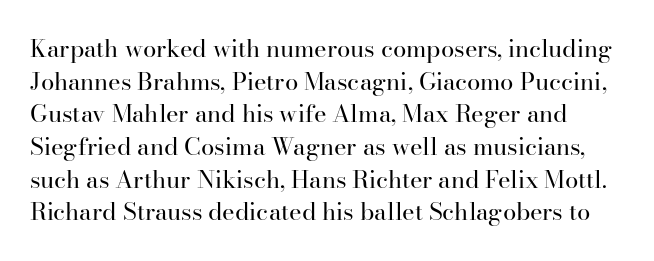
{"italic": "no", "bold": "no", "underline": "no", "line_spacing": "normal", "line_spacing_ratio": 1.36, "letter_spacing": "normal", "letter_spacing_em": 0.0, "glyph_px": 24}
